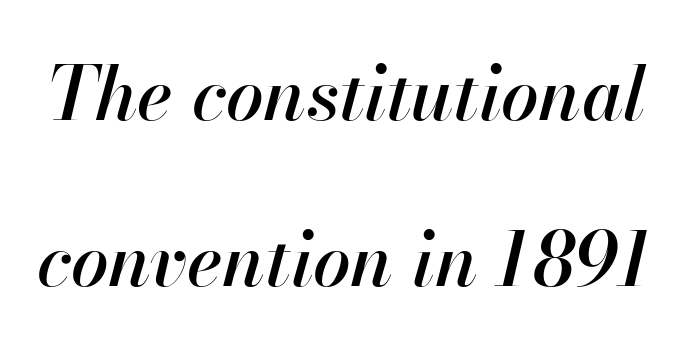
Q: Is the text italic (slanted)? A: Yes, it leans right by about 13 degrees.
Q: Is the text underlined? A: No.
Q: Is the spacing between letters normal or unusually wide? A: Normal.
Q: Is the spacing between lines tight, normal or loose? A: Loose.
Q: Width (condensed, normal, or wide)? A: Normal.
Q: Stroke contrast? A: High.
Q: x-height? A: Small.
Q: Monospaced? A: No.
